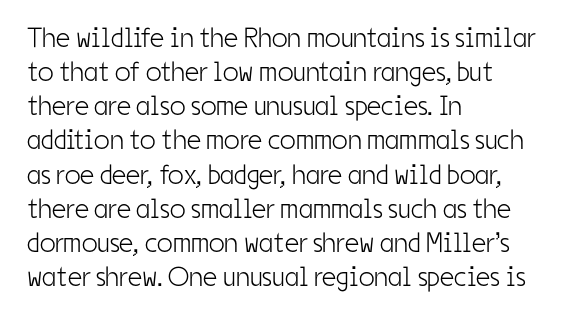
Posture: straight, roman, zero tilt. Descenders hang freely into open space. The face looks like a standard text weight, possibly lighter. A classic flush-left, rag-right setting is used for this passage.
